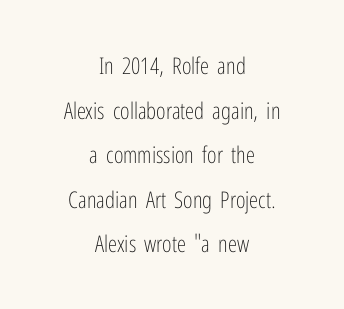
{"italic": "no", "bold": "no", "underline": "no", "align": "center", "line_spacing": "loose", "line_spacing_ratio": 1.94, "letter_spacing": "normal", "letter_spacing_em": 0.0, "glyph_px": 23}
